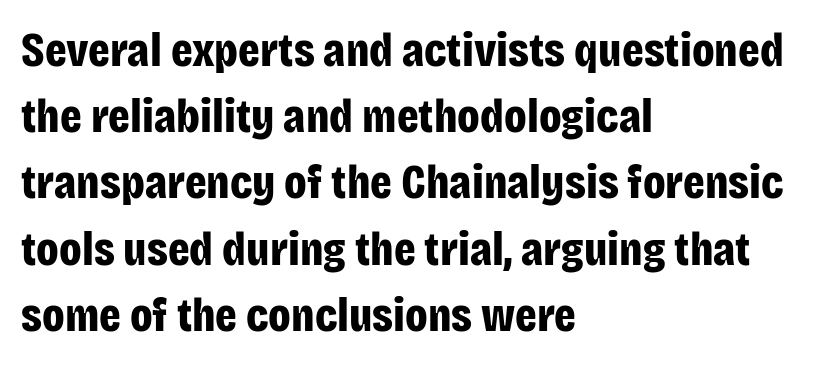
Q: Is the text bold? A: Yes.
Q: Is the text italic (slanted)? A: No, it is upright.
Q: Is the typeface a serif or a sans-serif typeface? A: Sans-serif.
Q: Is the text underlined? A: No.
Q: How is the paragraph aligned? A: Left-aligned.
Q: Is the spacing between letters normal or unusually wide? A: Normal.
Q: Is the spacing between lines tight, normal or loose? A: Normal.
Q: Width (condensed, normal, or wide)? A: Condensed.
Q: Stroke contrast? A: Low.
Q: x-height? A: Large.
Q: Monospaced? A: No.
